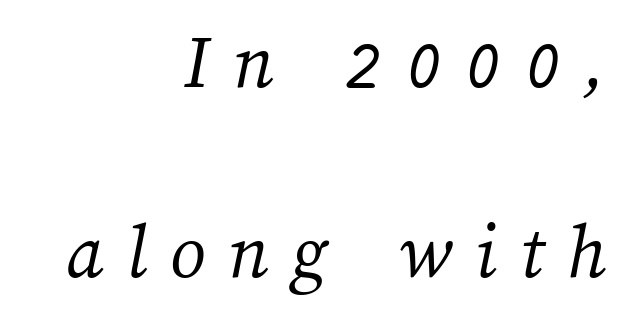
{"bold": "no", "weight": "light", "width": "normal", "stroke_contrast": "medium", "x_height": "medium", "monospaced": "no", "underline": "no", "align": "right", "line_spacing": "loose", "line_spacing_ratio": 2.41, "letter_spacing": "wide", "letter_spacing_em": 0.29, "glyph_px": 79}
